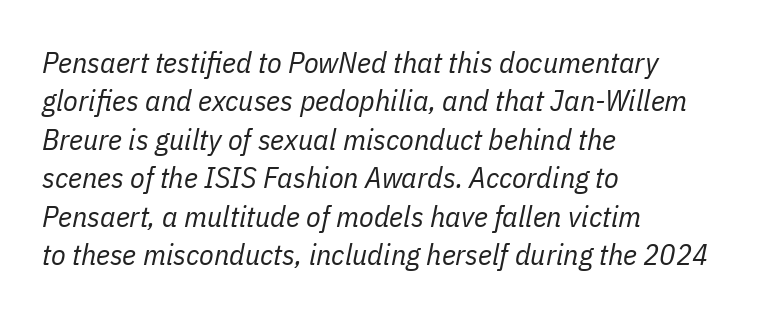
Underlining? Definitely not there. The cut favours lightness, reaching ordinary text weight at its darkest. The gaps between neighbouring characters are ordinary and unremarkable. Is this a fixed-width face? No — the glyphs have proportional, varying widths. The face used here has a pronounced slope to its letters. Each new line begins a customary step beneath the previous one.
